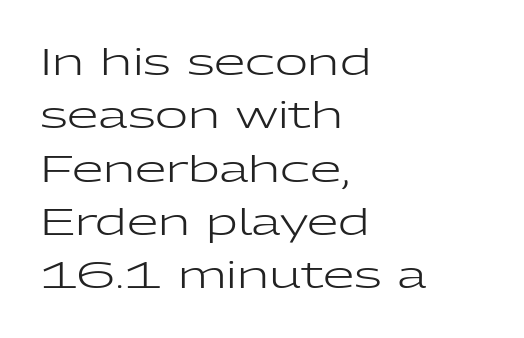
{"serif": "no", "italic": "no", "bold": "no", "weight": "regular", "width": "wide", "stroke_contrast": "low", "x_height": "medium", "monospaced": "no", "underline": "no", "align": "left", "line_spacing": "normal", "line_spacing_ratio": 1.48, "letter_spacing": "normal", "letter_spacing_em": 0.0, "glyph_px": 36}
